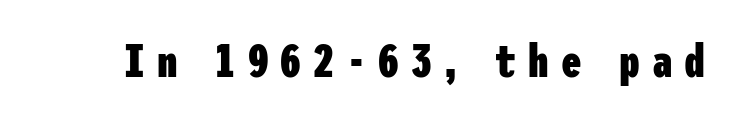
Q: Is the text bold? A: Yes.
Q: Is the text italic (slanted)? A: No, it is upright.
Q: Is the typeface a serif or a sans-serif typeface? A: Sans-serif.
Q: Is the text underlined? A: No.
Q: Is the spacing between letters normal or unusually wide? A: Unusually wide.
Q: Width (condensed, normal, or wide)? A: Condensed.
Q: Stroke contrast? A: Low.
Q: x-height? A: Medium.
